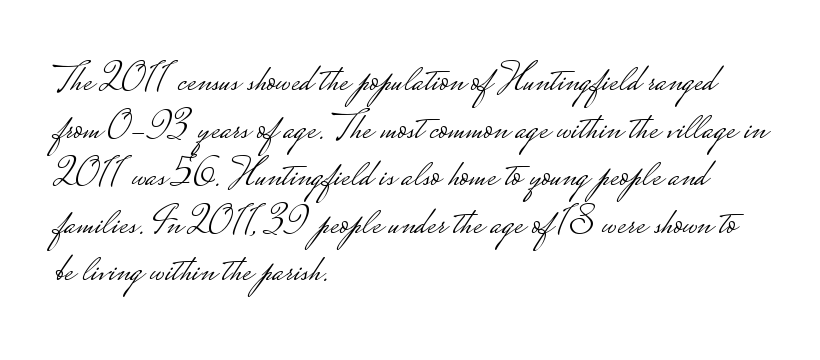
Unlike a traditional serif, this face leaves its strokes unadorned. Short note: letters normally spaced. Lines of text with bare space underneath. Weight class: somewhere from thin through regular.
